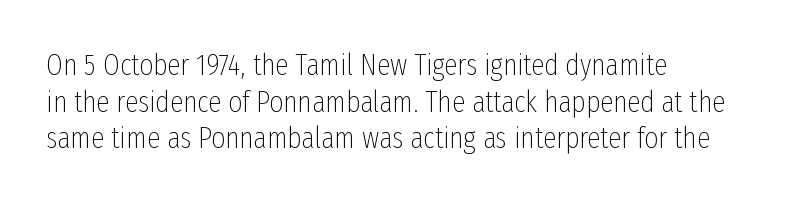
Caption: multi-line text, flush left, ragged right. I'd call this a sans setting — the letters go barefoot. The face used here is proportionally spaced, like ordinary book or web type. A light-to-regular cut is what we see here. Characters follow at the spacing the type designer built in.
